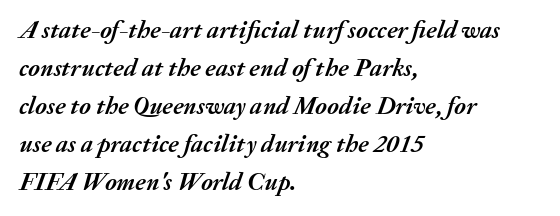
The compositor pushed each line to the left boundary. Descender tails drop into unmarked territory. Notice how thick the strokes are: this is what a full bold looks like. Letter spacing: default. Yep, that's italic — everything's leaning.
